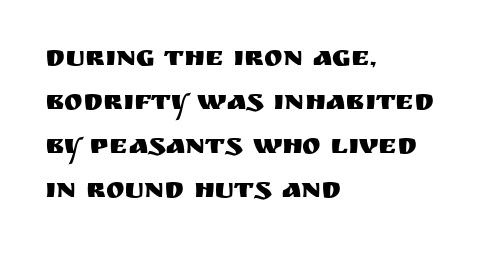
{"serif": "no", "italic": "no", "width": "normal", "stroke_contrast": "medium", "x_height": "large", "monospaced": "no", "underline": "no", "align": "left", "line_spacing": "normal", "line_spacing_ratio": 1.57, "letter_spacing": "normal", "letter_spacing_em": 0.0, "glyph_px": 28}
